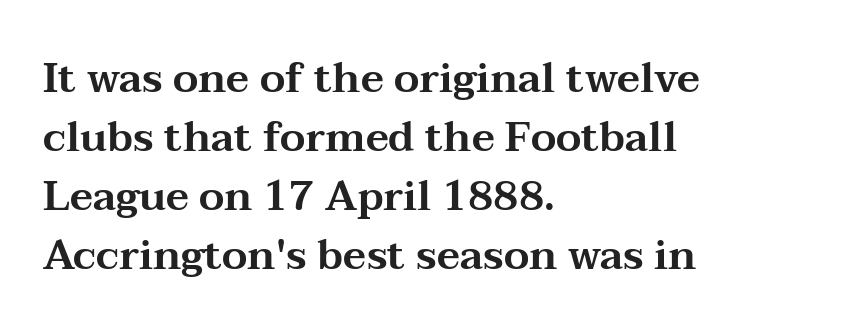
If you measured baseline to baseline, you'd find a middling distance. Varying glyph widths throughout — classic text-font behaviour. Reading down the block, your eye returns to a fixed left position each line. No italicization has been applied; the sample stays upright. Is the letter spacing exaggerated? No — it looks like the ordinary default.
